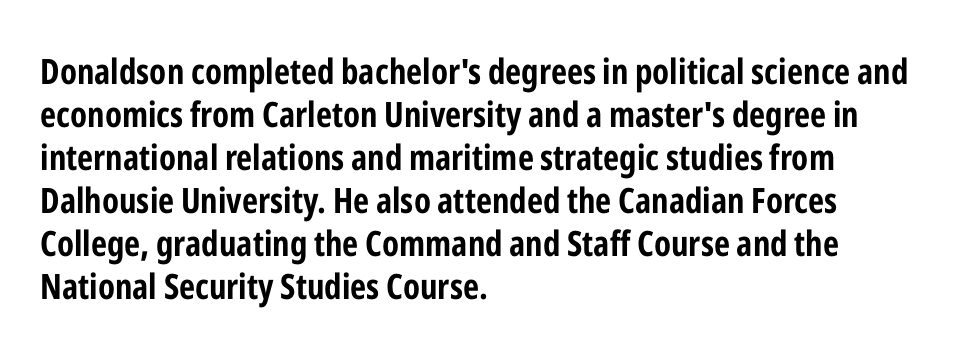
{"serif": "no", "italic": "no", "bold": "yes", "weight": "bold", "width": "condensed", "stroke_contrast": "low", "x_height": "medium", "monospaced": "no", "underline": "no", "align": "left", "line_spacing_ratio": 1.23, "letter_spacing": "normal", "letter_spacing_em": 0.0, "glyph_px": 35}
